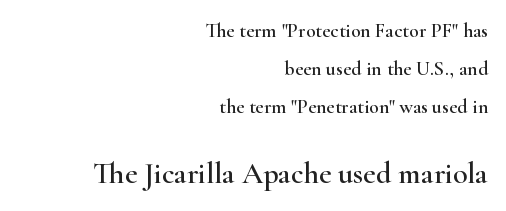
Q: Is the text italic (slanted)? A: No, it is upright.
Q: Is the typeface a serif or a sans-serif typeface? A: Serif.
Q: Is the text underlined? A: No.
Q: How is the paragraph aligned? A: Right-aligned.
Q: Is the spacing between letters normal or unusually wide? A: Normal.
Q: Which block of text is set in a larger size, the first (top) or the second (bottom)? A: The second (bottom) one.
Q: Width (condensed, normal, or wide)? A: Wide.
Q: Stroke contrast? A: High.
Q: x-height? A: Small.
Q: Monospaced? A: No.
